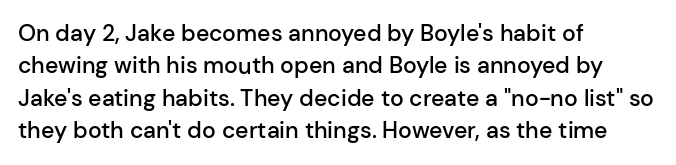
{"italic": "no", "bold": "semi", "underline": "no", "align": "left", "line_spacing": "normal", "line_spacing_ratio": 1.41, "letter_spacing": "normal", "letter_spacing_em": 0.0, "glyph_px": 23}
